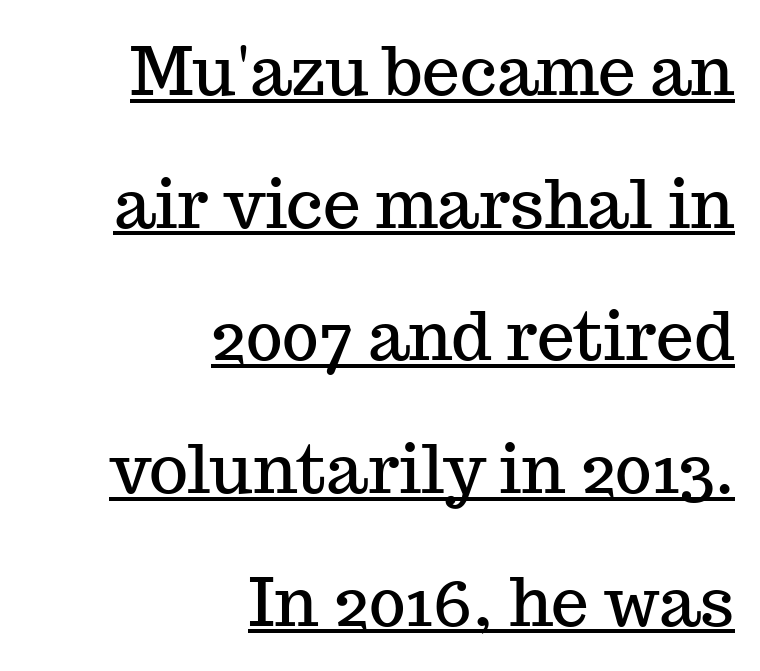
Q: Is the text italic (slanted)? A: No, it is upright.
Q: Is the typeface a serif or a sans-serif typeface? A: Serif.
Q: Is the text underlined? A: Yes.
Q: How is the paragraph aligned? A: Right-aligned.
Q: Is the spacing between letters normal or unusually wide? A: Normal.
Q: Is the spacing between lines tight, normal or loose? A: Loose.
Q: Width (condensed, normal, or wide)? A: Normal.
Q: Stroke contrast? A: Medium.
Q: x-height? A: Medium.
Q: Monospaced? A: No.
